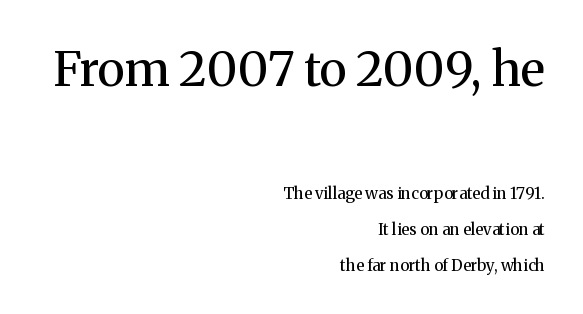
The letters advance in unequal steps, a hallmark of proportional type. This layout puts the oversized block above and the modest block below. Is there much room between lines? Yes — plenty of vertical air separates them. Every row of glyphs terminates at an identical x-position on the right. The gap between lines stays unmarked. What kind of face is this? One with serifs.
